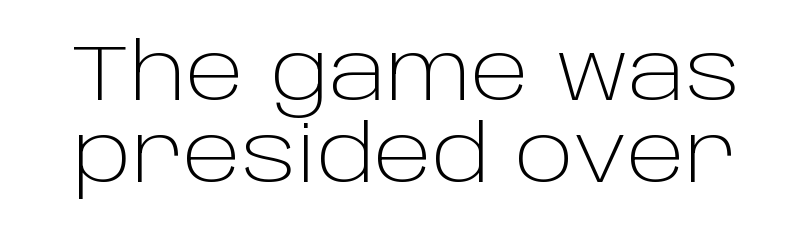
{"serif": "no", "italic": "no", "bold": "no", "weight": "light", "width": "normal", "stroke_contrast": "low", "x_height": "large", "monospaced": "no", "underline": "no", "line_spacing": "tight", "line_spacing_ratio": 1.04, "letter_spacing": "normal", "letter_spacing_em": 0.0, "glyph_px": 79}
